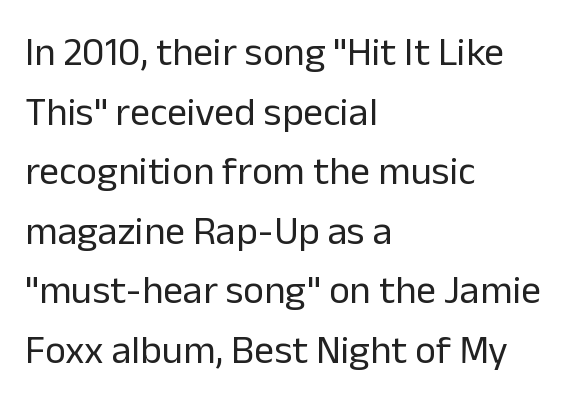
The image shows 40 px regular-weight sans-serif type, upright; set left-aligned, normal line spacing (1.49x), normal letter spacing, not underlined; low stroke contrast and a medium x-height.
